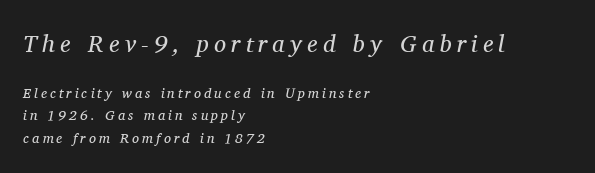
{"italic": "yes", "lean": "right", "slant_degrees": 11, "bold": "no", "underline": "no", "align": "left", "line_spacing": "normal", "line_spacing_ratio": 1.61, "letter_spacing": "wide", "letter_spacing_em": 0.22, "larger_block": "first", "size_ratio": 1.71, "glyph_px": 24}
